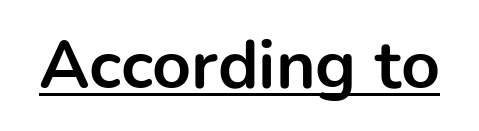
The image shows 68 px bold sans-serif type, upright; set normal letter spacing, underlined; low stroke contrast and a medium x-height.
